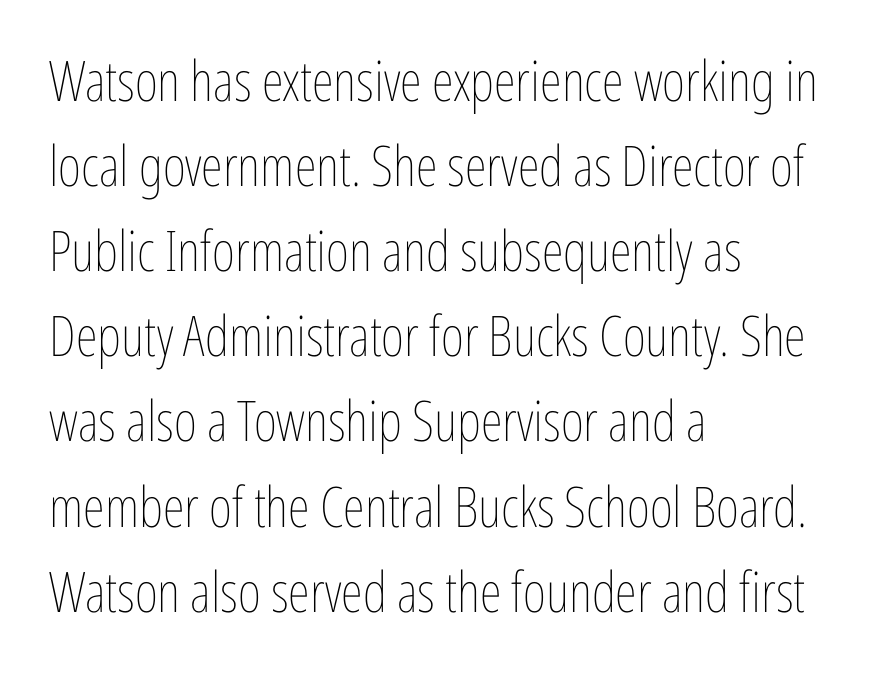
Honestly, there is no underline to notice here at all. Spacing between characters is what you'd get straight out of the box. The lettering holds an erect, upright posture throughout. Proportional: the letters do not fall into vertical columns.
